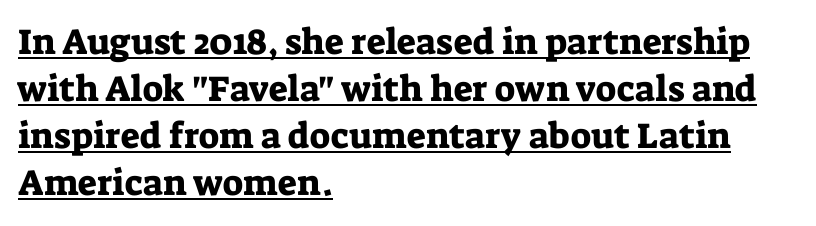
The image shows 36 px serif type, upright; set left-aligned, normal line spacing (1.31x), normal letter spacing, underlined; low stroke contrast and a medium x-height.
